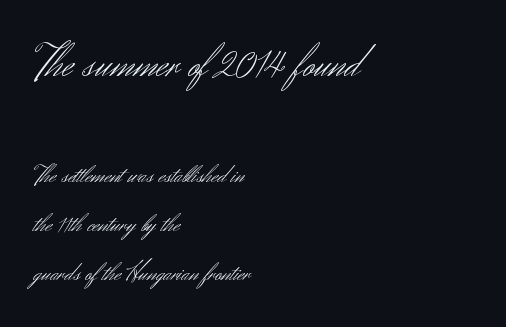
The image shows 46 px light sans-serif type; set left-aligned, line spacing 1.89x, normal letter spacing, not underlined; the first (top) block is 1.77x larger; medium stroke contrast and a small x-height.
